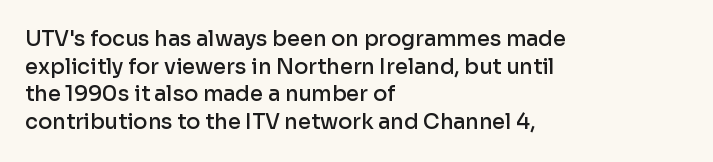
Q: Is the text bold? A: Semi-bold.
Q: Is the text italic (slanted)? A: No, it is upright.
Q: Is the text underlined? A: No.
Q: How is the paragraph aligned? A: Left-aligned.
Q: Is the spacing between letters normal or unusually wide? A: Normal.
Q: Is the spacing between lines tight, normal or loose? A: Normal.
